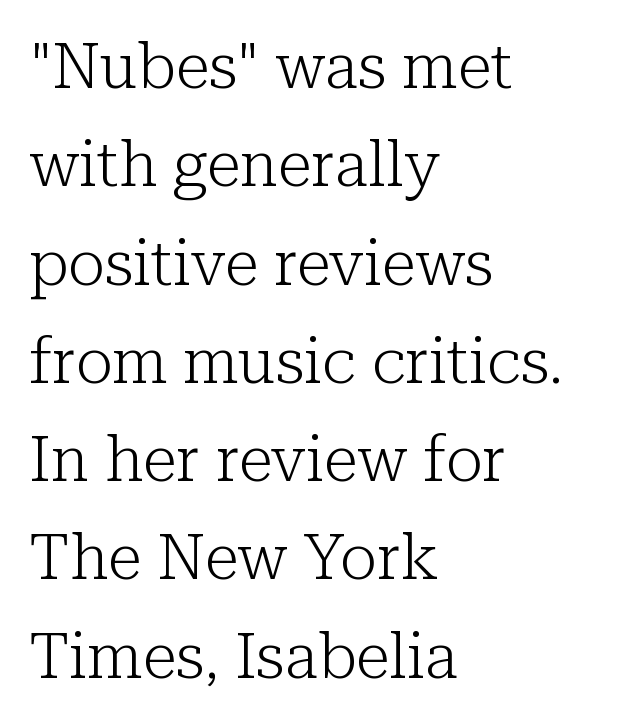
The image shows 63 px light serif type, upright; set left-aligned, normal line spacing (1.56x), normal letter spacing, not underlined; low stroke contrast and a medium x-height.
